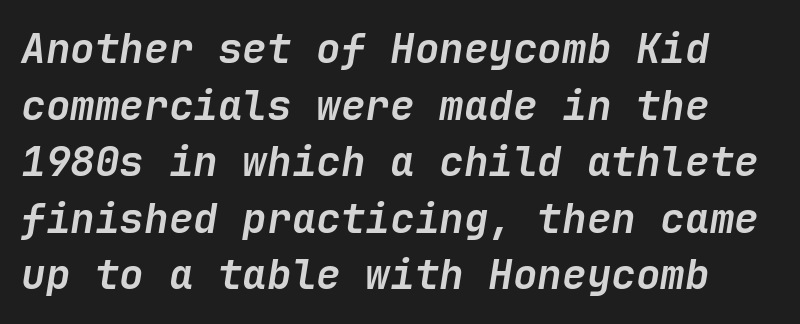
The image shows 41 px semibold type, italic (leaning right); set normal line spacing (1.38x), normal letter spacing, not underlined; low stroke contrast and a medium x-height.
